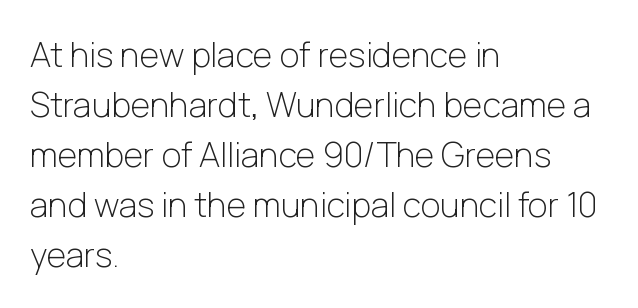
Q: Is the text bold? A: No.
Q: Is the text italic (slanted)? A: No, it is upright.
Q: Is the typeface a serif or a sans-serif typeface? A: Sans-serif.
Q: Is the text underlined? A: No.
Q: How is the paragraph aligned? A: Left-aligned.
Q: Is the spacing between letters normal or unusually wide? A: Normal.
Q: Is the spacing between lines tight, normal or loose? A: Normal.
Q: Width (condensed, normal, or wide)? A: Normal.
Q: Stroke contrast? A: Low.
Q: x-height? A: Medium.
Q: Monospaced? A: No.
